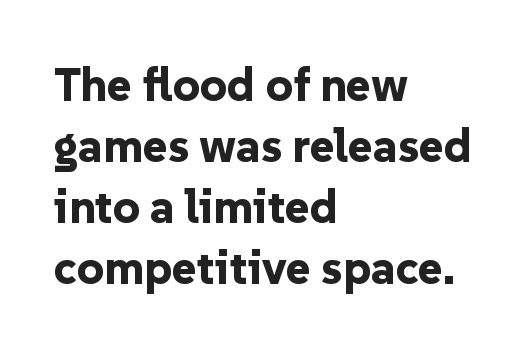
The image shows 47 px bold sans-serif type, upright; set left-aligned, normal line spacing (1.3x), normal letter spacing, not underlined; low stroke contrast and a medium x-height.
